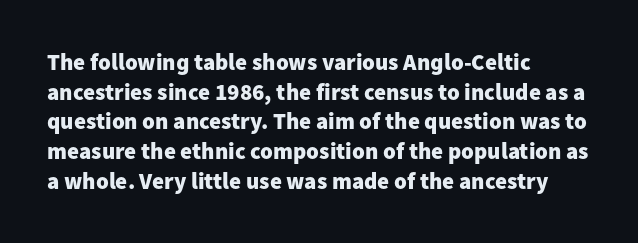
Q: Is the text bold? A: Yes.
Q: Is the text italic (slanted)? A: No, it is upright.
Q: Is the text underlined? A: No.
Q: How is the paragraph aligned? A: Left-aligned.
Q: Is the spacing between letters normal or unusually wide? A: Normal.
Q: Is the spacing between lines tight, normal or loose? A: Normal.
